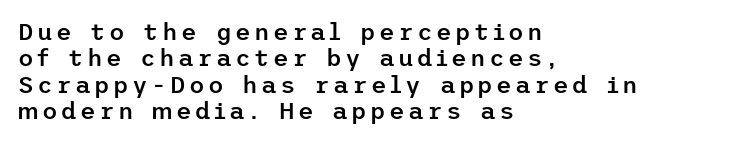
The string is rendered with underlining switched off. The specimen reads as upright at a glance. These words are printed semibold, heavier than regular yet not bold. Summary of vertical rhythm: compact, with narrow interline spacing. The compositor pushed each line to the left boundary.
